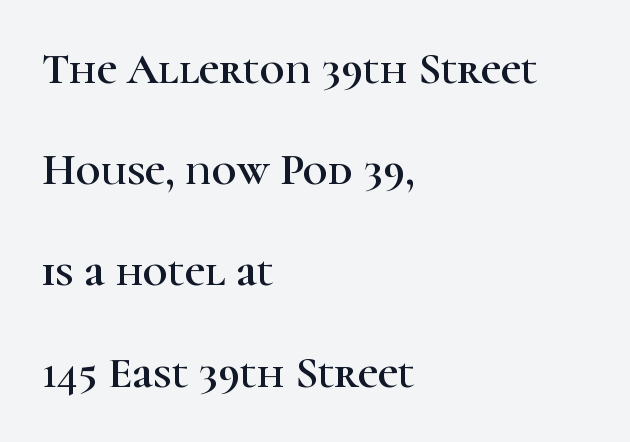
The image shows 44 px serif type, upright; set left-aligned, loose line spacing (2.3x), normal letter spacing, not underlined; high stroke contrast and a medium x-height.
